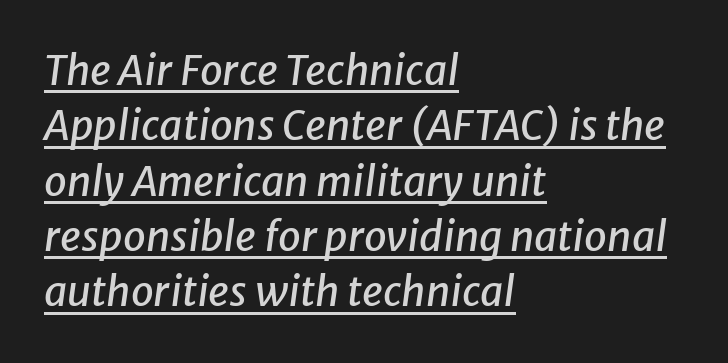
{"italic": "yes", "lean": "right", "slant_degrees": 8, "width": "normal", "stroke_contrast": "low", "x_height": "medium", "monospaced": "no", "underline": "yes", "align": "left", "line_spacing": "normal", "line_spacing_ratio": 1.35, "letter_spacing": "normal", "letter_spacing_em": 0.0, "glyph_px": 41}
